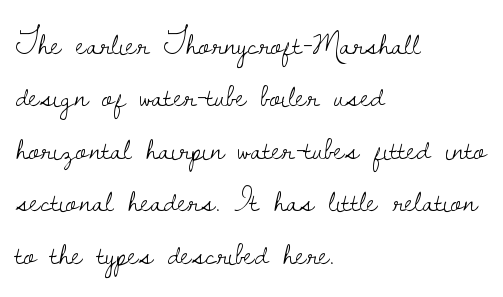
Q: Is the text bold? A: No.
Q: Is the text italic (slanted)? A: Yes.
Q: Is the typeface a serif or a sans-serif typeface? A: Serif.
Q: Is the text underlined? A: No.
Q: How is the paragraph aligned? A: Left-aligned.
Q: Is the spacing between letters normal or unusually wide? A: Normal.
Q: Is the spacing between lines tight, normal or loose? A: Normal.
Q: Width (condensed, normal, or wide)? A: Normal.
Q: Stroke contrast? A: Low.
Q: x-height? A: Small.
Q: Monospaced? A: No.
